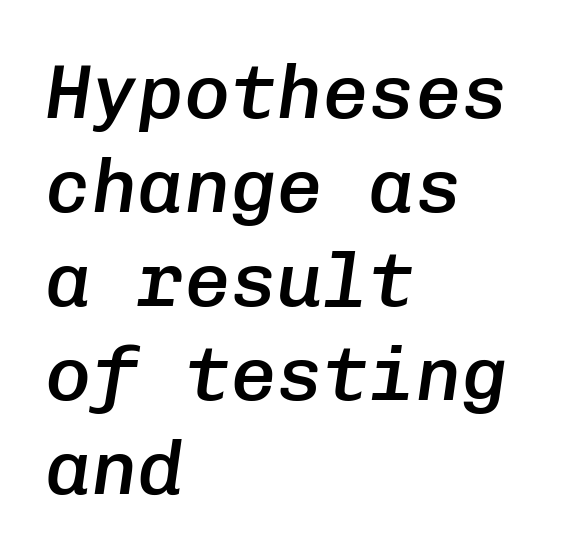
Q: Is the text bold? A: Semi-bold.
Q: Is the text italic (slanted)? A: Yes, it leans right by about 8 degrees.
Q: Is the text underlined? A: No.
Q: How is the paragraph aligned? A: Left-aligned.
Q: Is the spacing between letters normal or unusually wide? A: Normal.
Q: Width (condensed, normal, or wide)? A: Normal.
Q: Stroke contrast? A: Low.
Q: x-height? A: Medium.
Q: Monospaced? A: Yes.
